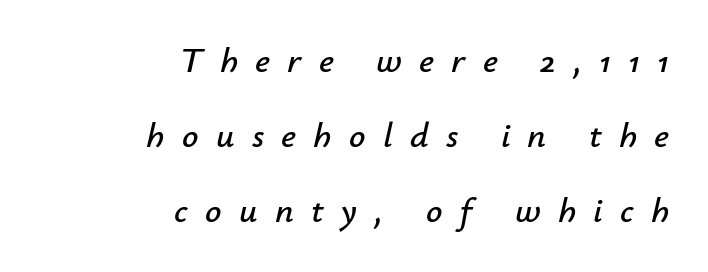
{"italic": "yes", "lean": "right", "slant_degrees": 12, "width": "normal", "stroke_contrast": "low", "x_height": "small", "monospaced": "no", "underline": "no", "align": "right", "line_spacing": "loose", "line_spacing_ratio": 2.08, "letter_spacing": "wide", "letter_spacing_em": 0.48, "glyph_px": 36}
